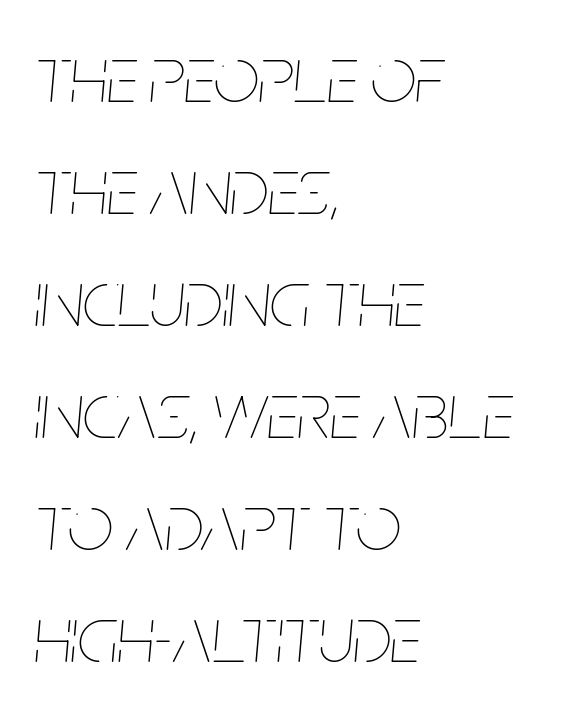
Q: Is the text bold? A: No.
Q: Is the text italic (slanted)? A: Yes, it leans right by about 5 degrees.
Q: Is the text underlined? A: No.
Q: How is the paragraph aligned? A: Left-aligned.
Q: Is the spacing between letters normal or unusually wide? A: Normal.
Q: Is the spacing between lines tight, normal or loose? A: Normal.
Q: Width (condensed, normal, or wide)? A: Condensed.
Q: Stroke contrast? A: Low.
Q: x-height? A: Large.
Q: Monospaced? A: No.
